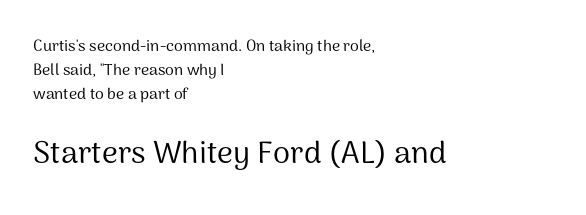
Q: Is the text bold? A: No.
Q: Is the text italic (slanted)? A: No, it is upright.
Q: Is the typeface a serif or a sans-serif typeface? A: Sans-serif.
Q: Is the text underlined? A: No.
Q: How is the paragraph aligned? A: Left-aligned.
Q: Is the spacing between letters normal or unusually wide? A: Normal.
Q: Is the spacing between lines tight, normal or loose? A: Normal.
Q: Which block of text is set in a larger size, the first (top) or the second (bottom)? A: The second (bottom) one.
Q: Width (condensed, normal, or wide)? A: Normal.
Q: Stroke contrast? A: Medium.
Q: x-height? A: Medium.
Q: Monospaced? A: No.
